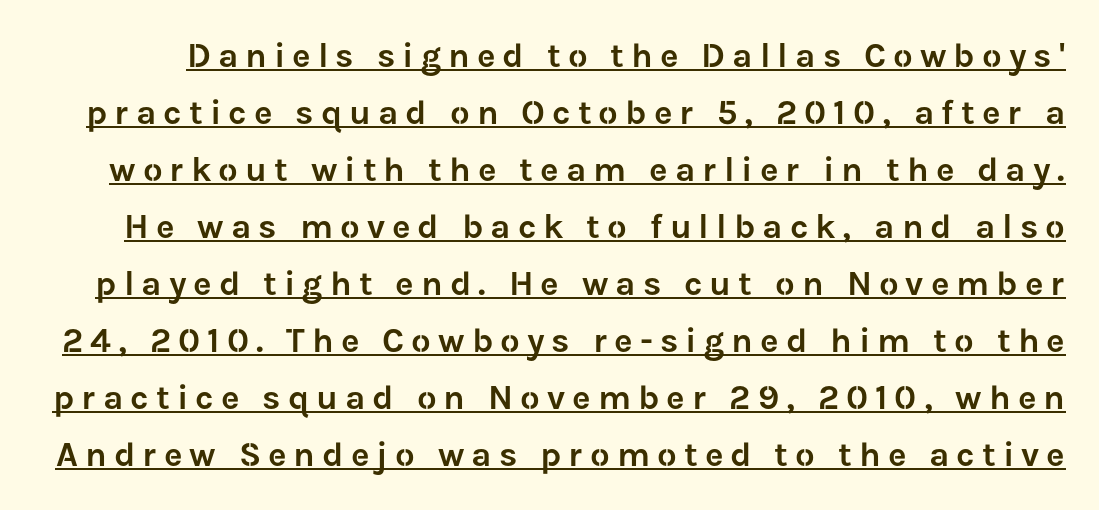
Q: Is the text italic (slanted)? A: No, it is upright.
Q: Is the typeface a serif or a sans-serif typeface? A: Sans-serif.
Q: Is the text underlined? A: Yes.
Q: Is the spacing between letters normal or unusually wide? A: Unusually wide.
Q: Is the spacing between lines tight, normal or loose? A: Normal.
Q: Width (condensed, normal, or wide)? A: Normal.
Q: Stroke contrast? A: Low.
Q: x-height? A: Medium.
Q: Monospaced? A: No.
